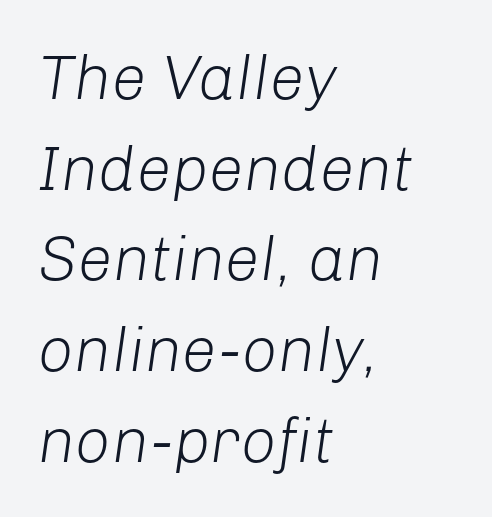
Q: Is the text bold? A: No.
Q: Is the text italic (slanted)? A: Yes, it leans right by about 8 degrees.
Q: Is the text underlined? A: No.
Q: How is the paragraph aligned? A: Left-aligned.
Q: Is the spacing between letters normal or unusually wide? A: Normal.
Q: Is the spacing between lines tight, normal or loose? A: Normal.
Q: Width (condensed, normal, or wide)? A: Normal.
Q: Stroke contrast? A: Low.
Q: x-height? A: Medium.
Q: Monospaced? A: No.
